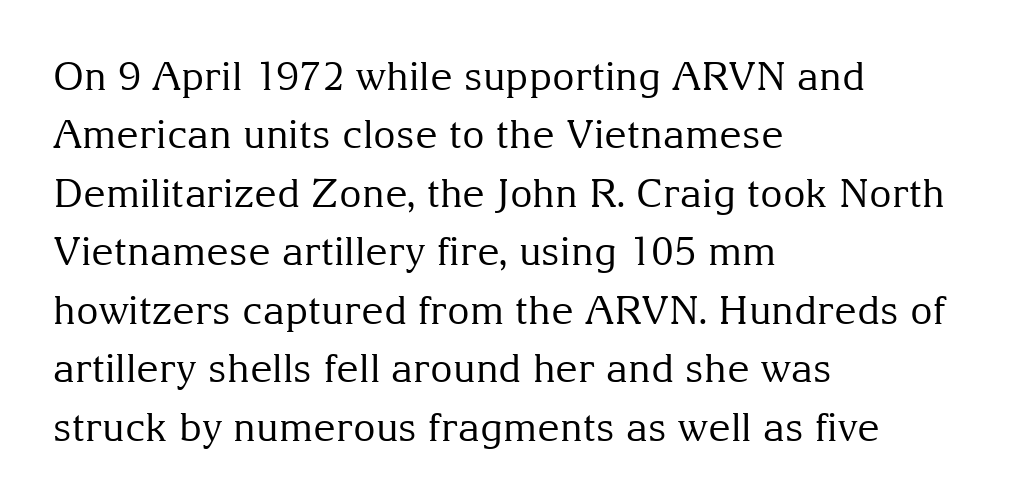
{"serif": "yes", "italic": "no", "bold": "no", "weight": "regular", "width": "normal", "stroke_contrast": "medium", "x_height": "medium", "monospaced": "no", "underline": "no", "align": "left", "line_spacing": "normal", "line_spacing_ratio": 1.5, "letter_spacing": "normal", "letter_spacing_em": 0.0, "glyph_px": 39}
